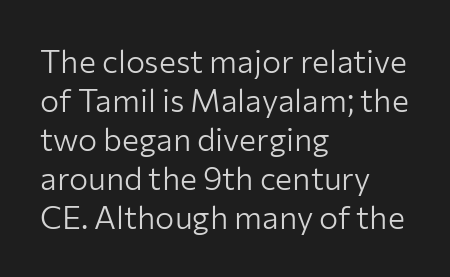
Descenders are the only things crossing below the line. Honestly, the letter spacing is just normal — you wouldn't notice it. The axis of the letterforms is exactly vertical. A light-to-regular cut is what we see here. Proportional: the letters do not fall into vertical columns.
